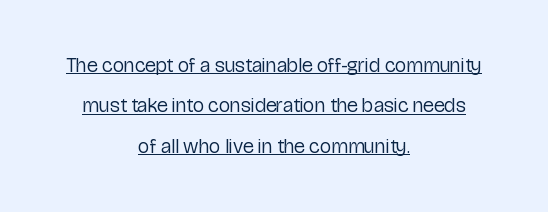
The image shows 20 px text type, upright; set centered, loose line spacing (2.02x), normal letter spacing, underlined.
